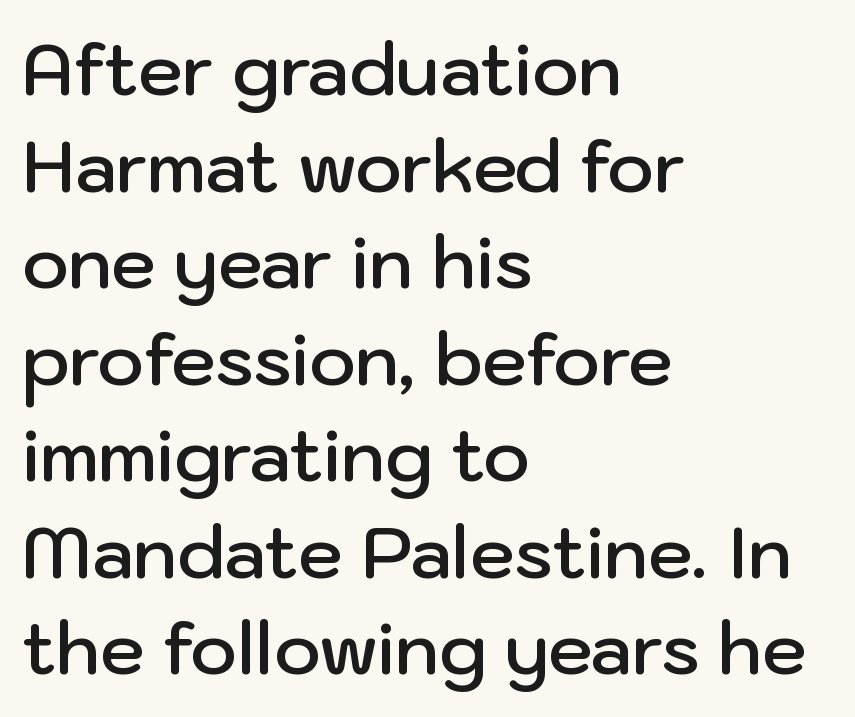
Q: Is the text bold? A: Semi-bold.
Q: Is the text italic (slanted)? A: No, it is upright.
Q: Is the typeface a serif or a sans-serif typeface? A: Sans-serif.
Q: Is the text underlined? A: No.
Q: How is the paragraph aligned? A: Left-aligned.
Q: Is the spacing between letters normal or unusually wide? A: Normal.
Q: Is the spacing between lines tight, normal or loose? A: Normal.
Q: Width (condensed, normal, or wide)? A: Normal.
Q: Stroke contrast? A: Low.
Q: x-height? A: Medium.
Q: Monospaced? A: No.
